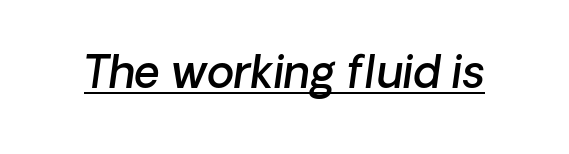
Q: Is the text bold? A: Semi-bold.
Q: Is the text italic (slanted)? A: Yes, it leans right by about 8 degrees.
Q: Is the text underlined? A: Yes.
Q: Is the spacing between letters normal or unusually wide? A: Normal.
Q: Width (condensed, normal, or wide)? A: Normal.
Q: Stroke contrast? A: Low.
Q: x-height? A: Medium.
Q: Monospaced? A: No.
